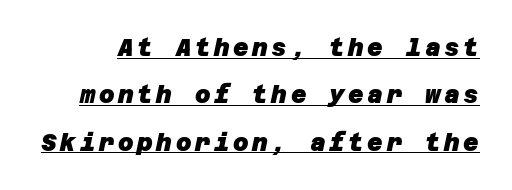
{"bold": "yes", "underline": "yes", "line_spacing": "loose", "line_spacing_ratio": 1.97, "glyph_px": 24}
